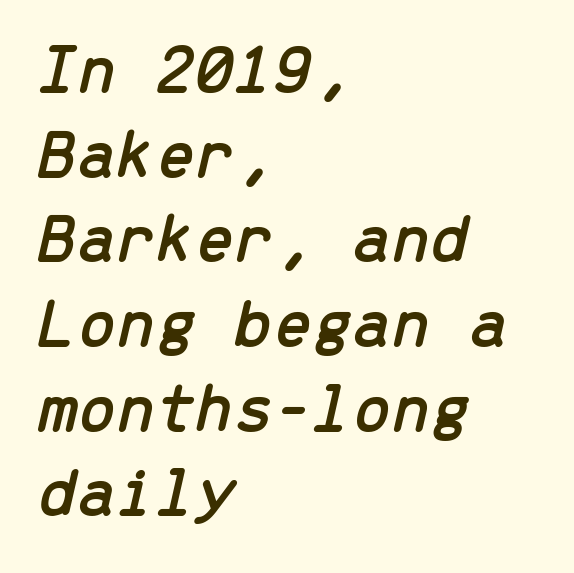
Q: Is the text italic (slanted)? A: Yes, it leans right by about 13 degrees.
Q: Is the text underlined? A: No.
Q: How is the paragraph aligned? A: Left-aligned.
Q: Is the spacing between letters normal or unusually wide? A: Normal.
Q: Width (condensed, normal, or wide)? A: Normal.
Q: Stroke contrast? A: Low.
Q: x-height? A: Medium.
Q: Monospaced? A: Yes.
